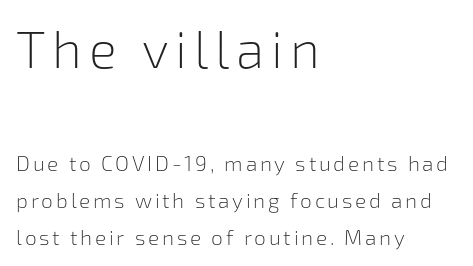
The image shows 52 px light sans-serif type, upright; set left-aligned, line spacing 1.77x, not underlined; the first (top) block is 2.48x larger; low stroke contrast and a medium x-height.
